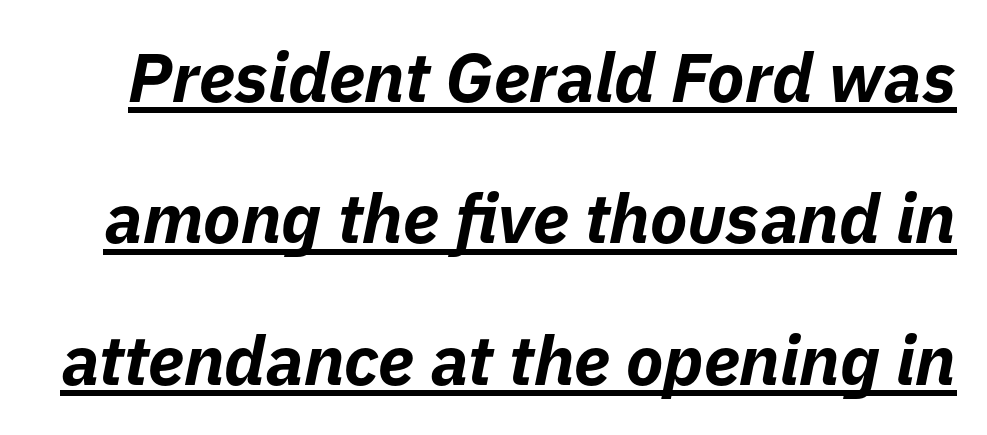
{"italic": "yes", "lean": "right", "slant_degrees": 11, "bold": "yes", "weight": "bold", "width": "normal", "stroke_contrast": "low", "x_height": "medium", "monospaced": "no", "underline": "yes", "line_spacing": "loose", "line_spacing_ratio": 2.05, "letter_spacing": "normal", "letter_spacing_em": 0.0, "glyph_px": 69}
